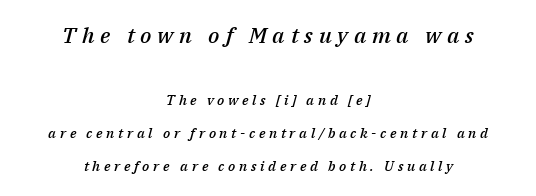
The image shows 22 px text type, italic (leaning right); set centered, loose line spacing (2.37x), unusually wide letter spacing (+0.26 em), not underlined; the first (top) block is 1.57x larger.
